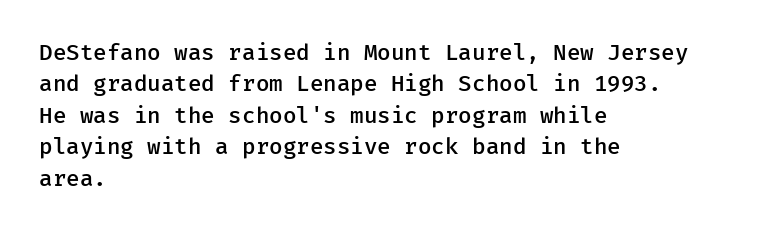
Successive baselines arrive at the customary interval. Horizontally, the lines are justified to the leading edge only. Short note: letters normally spaced. Emphasis by weight is partial: semibold. The gap between lines stays unmarked. Ordinary non-slanted type is in use.
